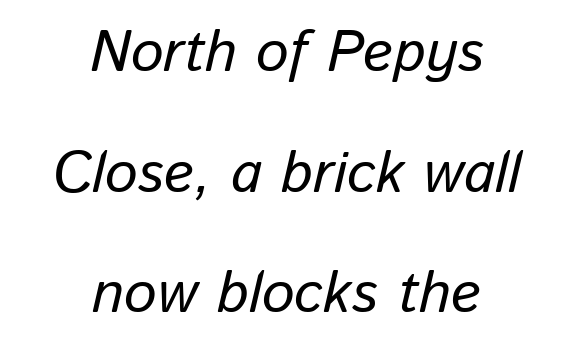
{"italic": "yes", "lean": "right", "slant_degrees": 13, "width": "normal", "stroke_contrast": "low", "x_height": "medium", "monospaced": "no", "underline": "no", "align": "center", "line_spacing": "loose", "line_spacing_ratio": 2.08, "letter_spacing": "normal", "letter_spacing_em": 0.0, "glyph_px": 58}
